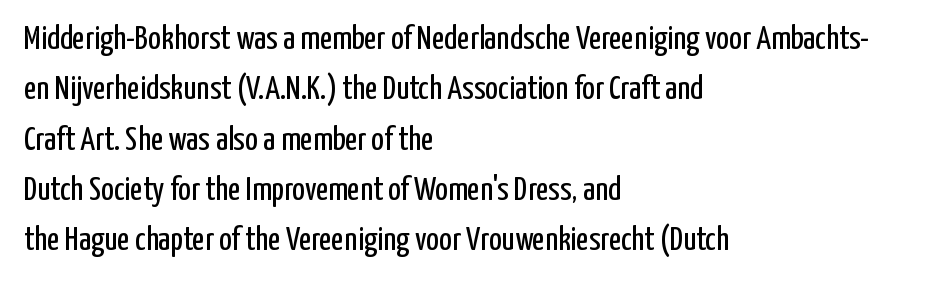
Q: Is the text bold? A: No.
Q: Is the text italic (slanted)? A: No, it is upright.
Q: Is the typeface a serif or a sans-serif typeface? A: Sans-serif.
Q: Is the text underlined? A: No.
Q: How is the paragraph aligned? A: Left-aligned.
Q: Is the spacing between letters normal or unusually wide? A: Normal.
Q: Is the spacing between lines tight, normal or loose? A: Normal.
Q: Width (condensed, normal, or wide)? A: Condensed.
Q: Stroke contrast? A: Low.
Q: x-height? A: Medium.
Q: Monospaced? A: No.
